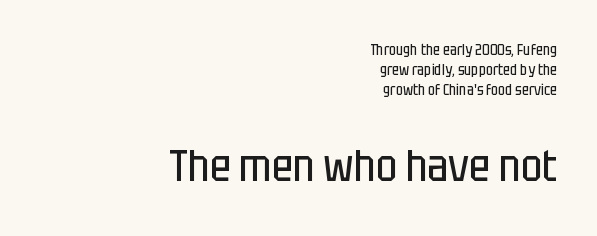
Notice how descenders clear the ascenders below comfortably — that's standard leading. Summary of weight: not heavy and not bold. The passage shown is not underscored anywhere. Alignment: flush right. The face used here is a sans, in the tradition of grotesques and geometrics. Style check: upright.
